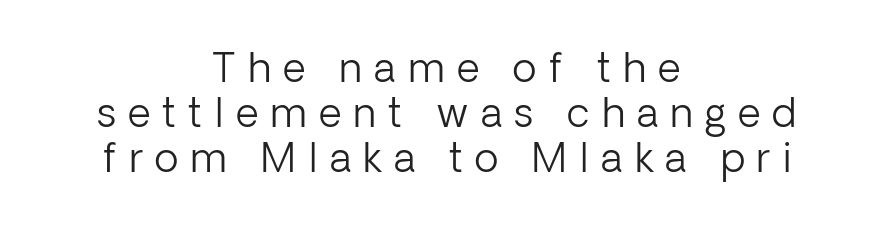
{"serif": "no", "italic": "no", "bold": "no", "weight": "light", "width": "normal", "stroke_contrast": "low", "x_height": "medium", "monospaced": "no", "underline": "no", "align": "center", "line_spacing": "tight", "line_spacing_ratio": 1.13, "letter_spacing": "wide", "letter_spacing_em": 0.3, "glyph_px": 40}
